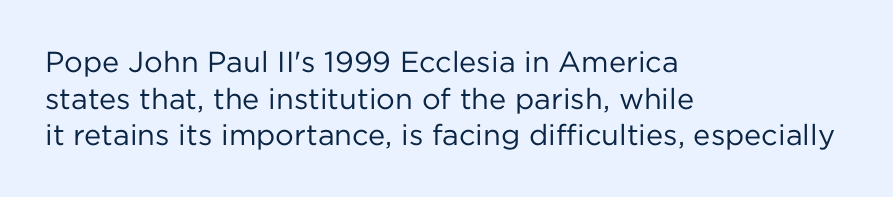
The image shows 29 px regular-weight sans-serif type, upright; set left-aligned, normal line spacing (1.26x), normal letter spacing, not underlined; low stroke contrast and a medium x-height.
